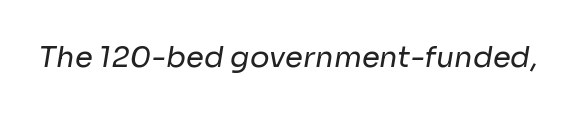
Do the characters align in a grid? No, the font is proportional. Letters rest on an invisible, unmarked baseline. A sans-serif font was chosen for this passage. The rendering keeps characters at their native spacing.
